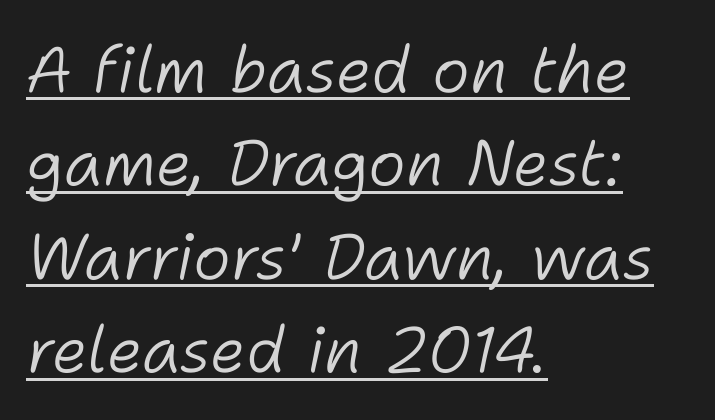
{"italic": "yes", "lean": "right", "slant_degrees": 11, "bold": "no", "weight": "light", "width": "normal", "stroke_contrast": "low", "x_height": "medium", "monospaced": "no", "underline": "yes", "align": "left", "line_spacing": "normal", "line_spacing_ratio": 1.46, "letter_spacing": "normal", "letter_spacing_em": 0.0, "glyph_px": 64}
